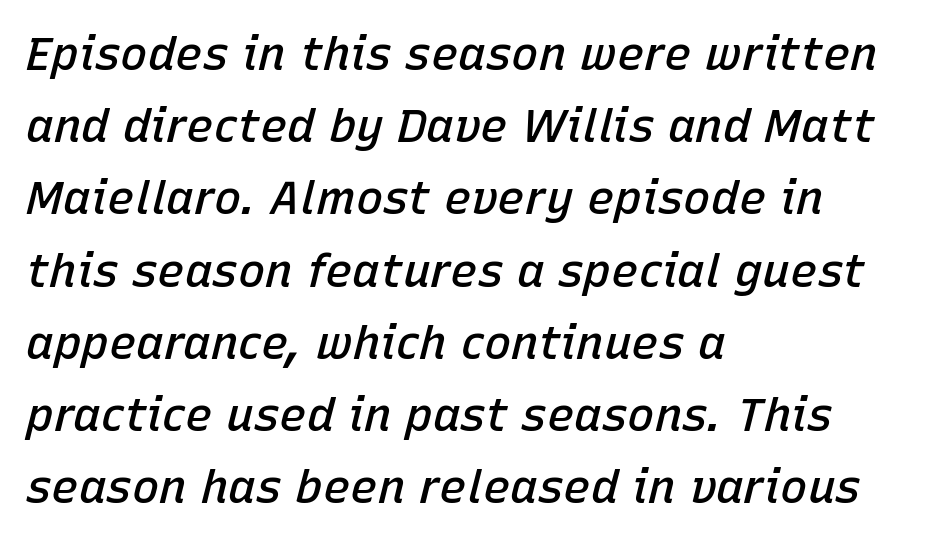
The image shows 46 px semibold type, italic (leaning right); set left-aligned, normal line spacing (1.57x), normal letter spacing, not underlined; low stroke contrast and a medium x-height.
